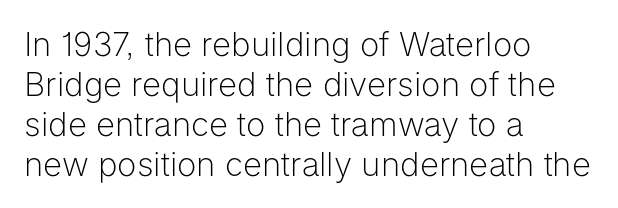
Q: Is the text bold? A: No.
Q: Is the text italic (slanted)? A: No, it is upright.
Q: Is the typeface a serif or a sans-serif typeface? A: Sans-serif.
Q: Is the text underlined? A: No.
Q: How is the paragraph aligned? A: Left-aligned.
Q: Is the spacing between letters normal or unusually wide? A: Normal.
Q: Width (condensed, normal, or wide)? A: Normal.
Q: Stroke contrast? A: Low.
Q: x-height? A: Medium.
Q: Monospaced? A: No.
